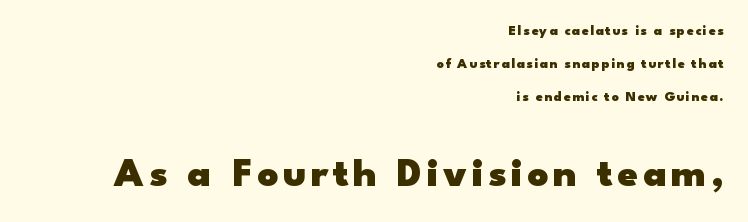
Leading: increased. The glyphs in this specimen are sans serif. This sample has the flowing, uneven cadence of proportional lettering. Has an underline been added? It has not. Typesetter's note: full bold, strokes at maximum text heaviness. Posture: straight, roman, zero tilt.
